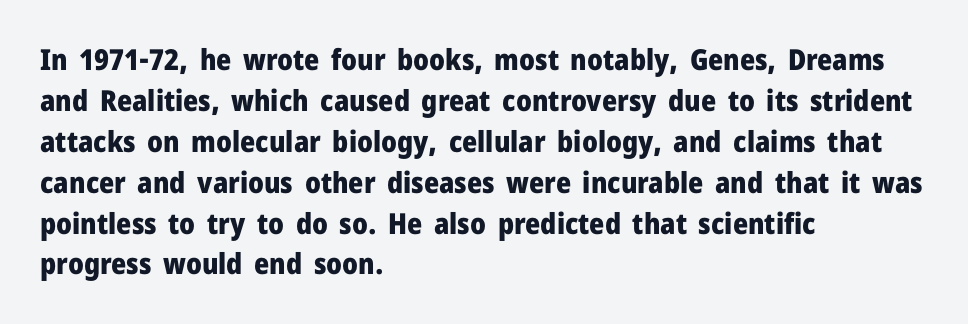
{"serif": "no", "italic": "no", "bold": "yes", "weight": "heavy", "width": "normal", "stroke_contrast": "low", "x_height": "medium", "monospaced": "no", "underline": "no", "align": "left", "line_spacing": "normal", "line_spacing_ratio": 1.41, "letter_spacing": "normal", "letter_spacing_em": 0.0, "glyph_px": 29}
